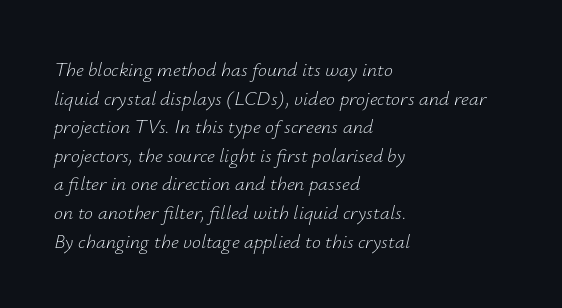
Each new line begins a customary step beneath the previous one. No chunkiness to these letters — they're not bold. Unmarked baselines from the first word to the last. Is the letter spacing exaggerated? No — it looks like the ordinary default.
